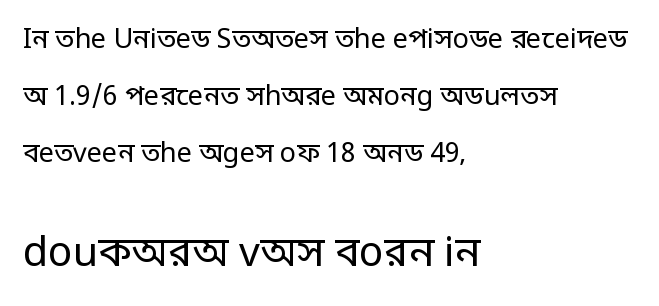
{"serif": "no", "italic": "no", "bold": "no", "weight": "regular", "width": "condensed", "stroke_contrast": "low", "monospaced": "no", "underline": "no", "align": "left", "line_spacing": "loose", "line_spacing_ratio": 2.12, "letter_spacing": "normal", "letter_spacing_em": 0.0, "larger_block": "second", "size_ratio": 1.52, "glyph_px": 41}
